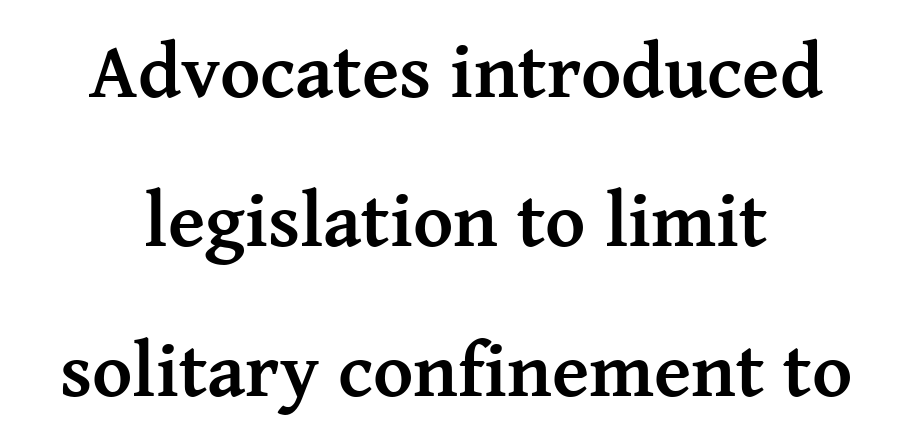
Underlining? Definitely not there. Letter spacing: default. Leading is clearly above the norm, producing a sparse column. Looks like regular typesetting: each glyph gets only the width it needs.
